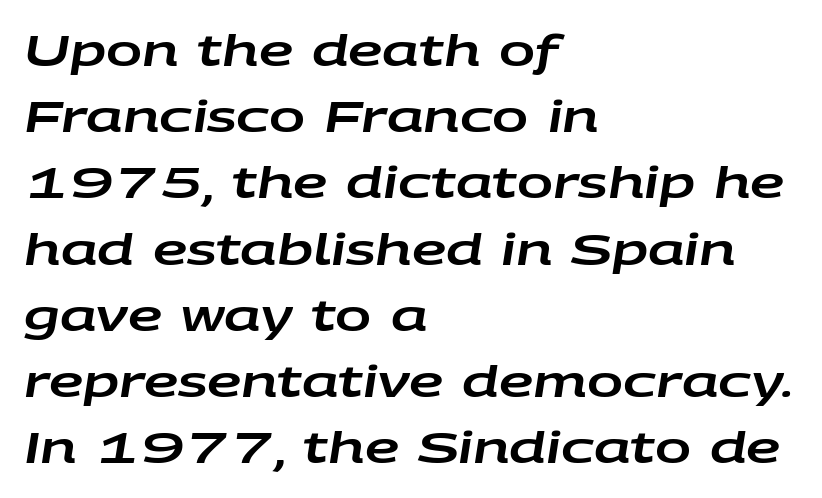
Q: Is the text italic (slanted)? A: Yes, it leans right by about 9 degrees.
Q: Is the text underlined? A: No.
Q: How is the paragraph aligned? A: Left-aligned.
Q: Is the spacing between letters normal or unusually wide? A: Normal.
Q: Is the spacing between lines tight, normal or loose? A: Normal.
Q: Width (condensed, normal, or wide)? A: Wide.
Q: Stroke contrast? A: Low.
Q: x-height? A: Large.
Q: Monospaced? A: No.
